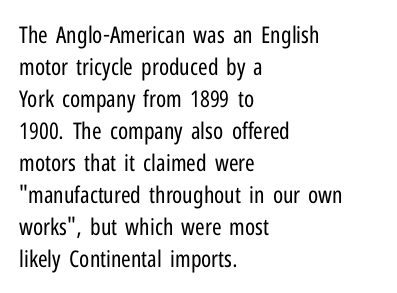
The image shows 23 px text type, upright; set left-aligned, normal line spacing (1.39x), normal letter spacing, not underlined.
